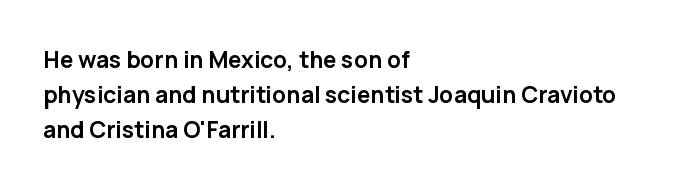
{"italic": "no", "bold": "yes", "underline": "no", "align": "left", "line_spacing": "normal", "line_spacing_ratio": 1.52, "letter_spacing": "normal", "letter_spacing_em": 0.0, "glyph_px": 23}
